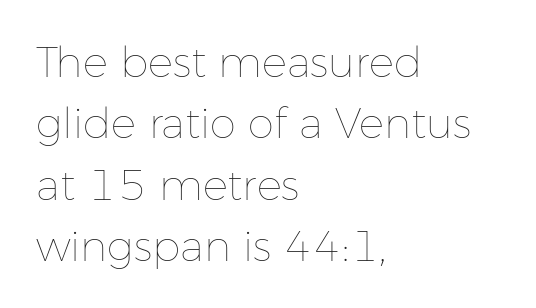
Compared with typical body copy, the letter spacing here is the same. Each letter keeps its own natural width here, so spacing adapts to shape. Is the type heavy? It reads as light-to-regular instead. Alignment: flush left.
